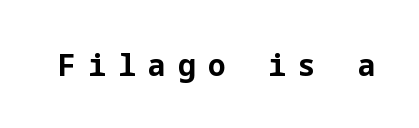
Strokes here are thick enough to call this a true bold. The face used here is a sans, in the tradition of grotesques and geometrics. Words float on clear page, feet unadorned. These lines were composed using upright roman letters. Glyph-to-glyph distance is far greater than everyday printed text.
